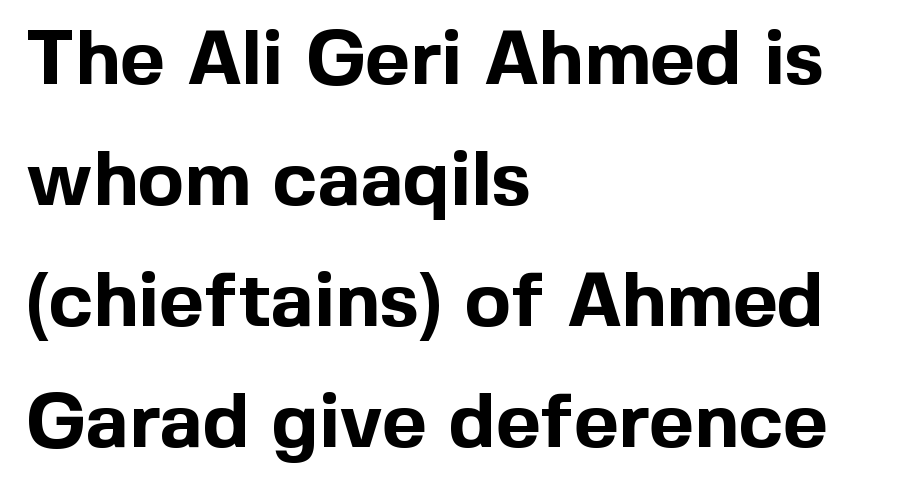
{"serif": "no", "italic": "no", "bold": "yes", "weight": "bold", "width": "normal", "x_height": "medium", "monospaced": "no", "underline": "no", "align": "left", "line_spacing": "normal", "line_spacing_ratio": 1.57, "letter_spacing": "normal", "letter_spacing_em": 0.0, "glyph_px": 77}
